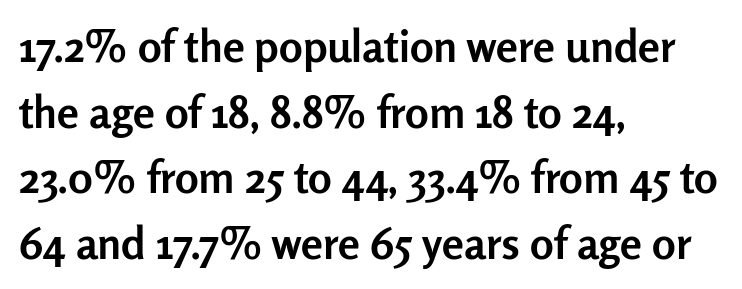
{"serif": "no", "italic": "no", "bold": "yes", "weight": "semibold", "width": "normal", "stroke_contrast": "low", "x_height": "medium", "monospaced": "no", "underline": "no", "align": "left", "line_spacing": "normal", "line_spacing_ratio": 1.49, "letter_spacing": "normal", "letter_spacing_em": 0.0, "glyph_px": 44}
